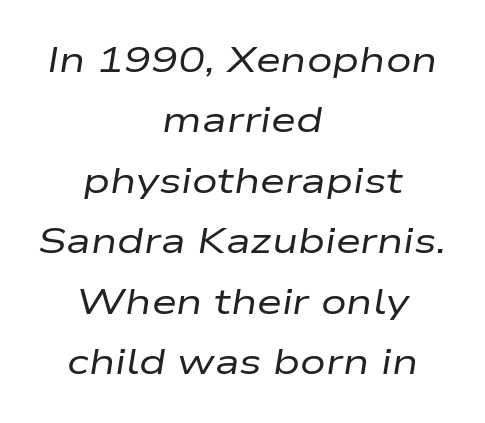
Q: Is the text bold? A: No.
Q: Is the text italic (slanted)? A: Yes, it leans right by about 9 degrees.
Q: Is the text underlined? A: No.
Q: How is the paragraph aligned? A: Centered.
Q: Is the spacing between letters normal or unusually wide? A: Normal.
Q: Is the spacing between lines tight, normal or loose? A: Normal.
Q: Width (condensed, normal, or wide)? A: Wide.
Q: Stroke contrast? A: Low.
Q: x-height? A: Medium.
Q: Monospaced? A: No.
